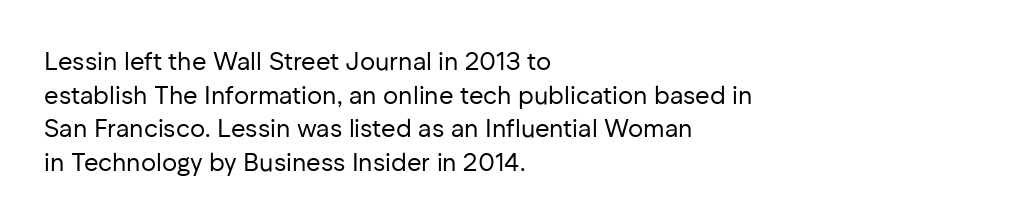
Q: Is the text bold? A: No.
Q: Is the text italic (slanted)? A: No, it is upright.
Q: Is the text underlined? A: No.
Q: How is the paragraph aligned? A: Left-aligned.
Q: Is the spacing between letters normal or unusually wide? A: Normal.
Q: Is the spacing between lines tight, normal or loose? A: Normal.
